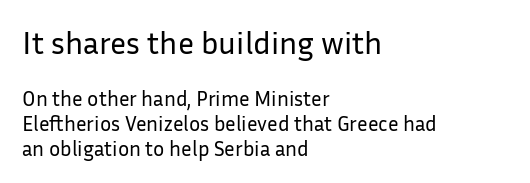
{"serif": "no", "italic": "no", "bold": "no", "weight": "regular", "width": "normal", "stroke_contrast": "low", "x_height": "medium", "monospaced": "no", "underline": "no", "align": "left", "line_spacing_ratio": 1.18, "letter_spacing": "normal", "letter_spacing_em": 0.0, "larger_block": "first", "size_ratio": 1.52, "glyph_px": 32}
